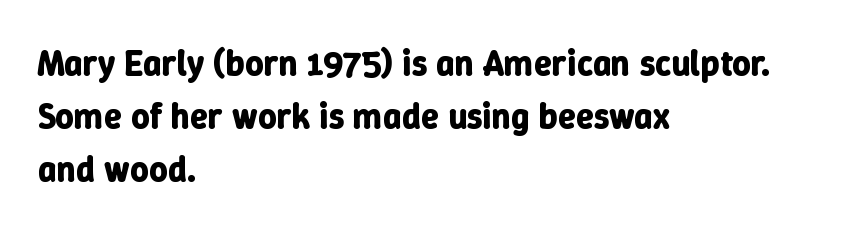
Q: Is the text bold? A: Yes.
Q: Is the text italic (slanted)? A: No, it is upright.
Q: Is the text underlined? A: No.
Q: How is the paragraph aligned? A: Left-aligned.
Q: Is the spacing between letters normal or unusually wide? A: Normal.
Q: Is the spacing between lines tight, normal or loose? A: Normal.
Q: Width (condensed, normal, or wide)? A: Normal.
Q: Stroke contrast? A: Low.
Q: x-height? A: Medium.
Q: Monospaced? A: No.
